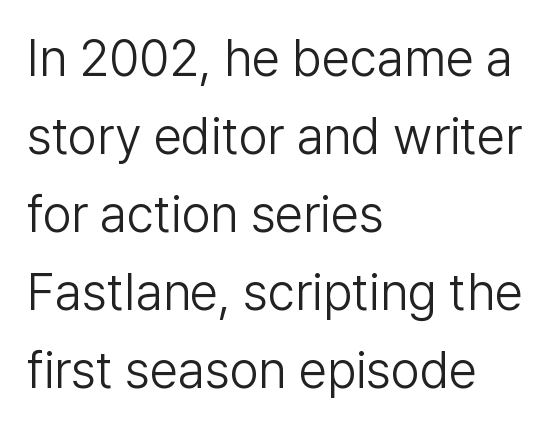
{"serif": "no", "italic": "no", "bold": "no", "weight": "light", "width": "normal", "stroke_contrast": "low", "x_height": "medium", "monospaced": "no", "underline": "no", "align": "left", "line_spacing": "normal", "line_spacing_ratio": 1.53, "letter_spacing": "normal", "letter_spacing_em": 0.0, "glyph_px": 51}
